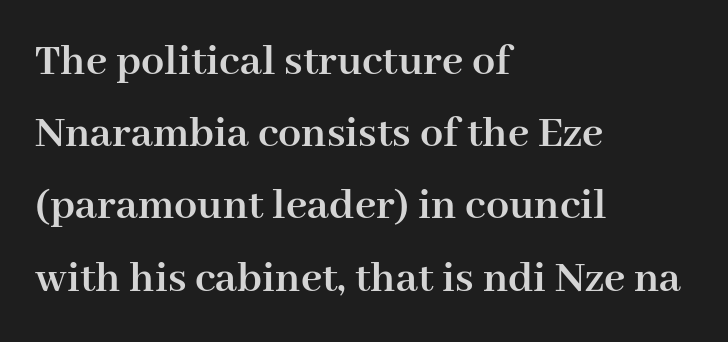
{"serif": "yes", "italic": "no", "bold": "yes", "weight": "semibold", "width": "normal", "stroke_contrast": "high", "x_height": "medium", "monospaced": "no", "underline": "no", "align": "left", "line_spacing": "normal", "line_spacing_ratio": 1.57, "letter_spacing": "normal", "letter_spacing_em": 0.0, "glyph_px": 46}
